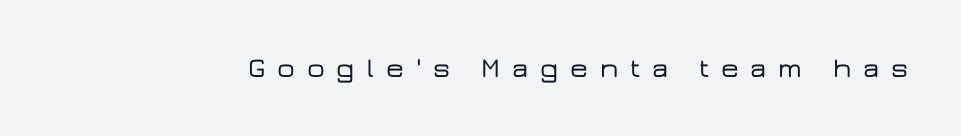
{"serif": "no", "italic": "no", "width": "wide", "stroke_contrast": "low", "x_height": "medium", "monospaced": "no", "underline": "no", "letter_spacing": "wide", "letter_spacing_em": 0.42, "glyph_px": 28}
